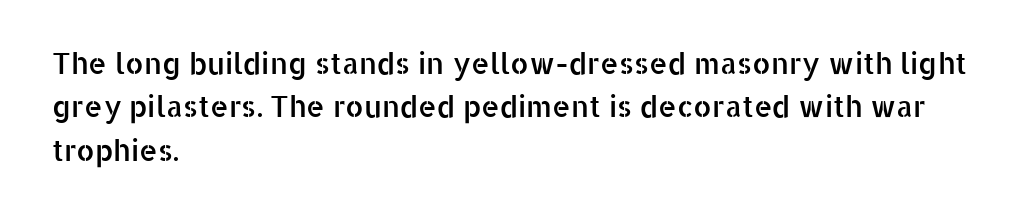
Q: Is the text italic (slanted)? A: No, it is upright.
Q: Is the typeface a serif or a sans-serif typeface? A: Sans-serif.
Q: Is the text underlined? A: No.
Q: How is the paragraph aligned? A: Left-aligned.
Q: Is the spacing between letters normal or unusually wide? A: Normal.
Q: Is the spacing between lines tight, normal or loose? A: Normal.
Q: Width (condensed, normal, or wide)? A: Normal.
Q: Stroke contrast? A: Low.
Q: x-height? A: Medium.
Q: Monospaced? A: No.
